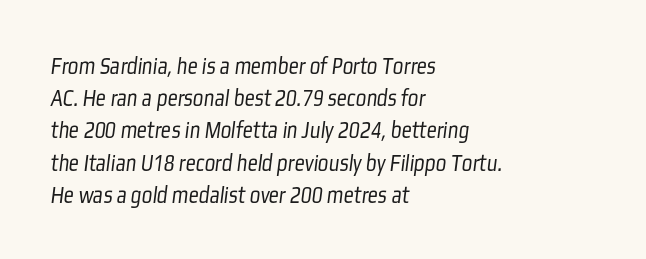
Q: Is the text bold? A: No.
Q: Is the text underlined? A: No.
Q: How is the paragraph aligned? A: Left-aligned.
Q: Is the spacing between letters normal or unusually wide? A: Normal.
Q: Is the spacing between lines tight, normal or loose? A: Normal.
